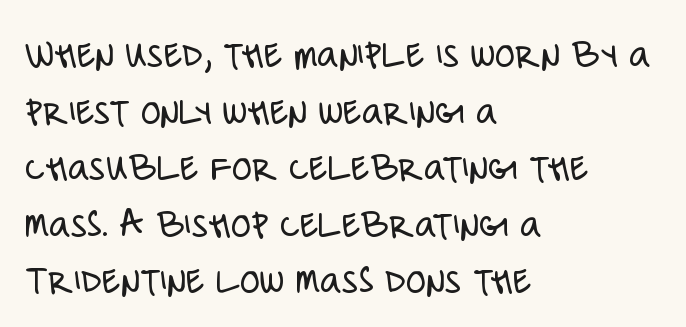
Q: Is the text bold? A: No.
Q: Is the text italic (slanted)? A: No, it is upright.
Q: Is the typeface a serif or a sans-serif typeface? A: Sans-serif.
Q: Is the text underlined? A: No.
Q: How is the paragraph aligned? A: Left-aligned.
Q: Is the spacing between letters normal or unusually wide? A: Normal.
Q: Is the spacing between lines tight, normal or loose? A: Normal.
Q: Width (condensed, normal, or wide)? A: Condensed.
Q: Stroke contrast? A: Low.
Q: x-height? A: Large.
Q: Monospaced? A: No.
